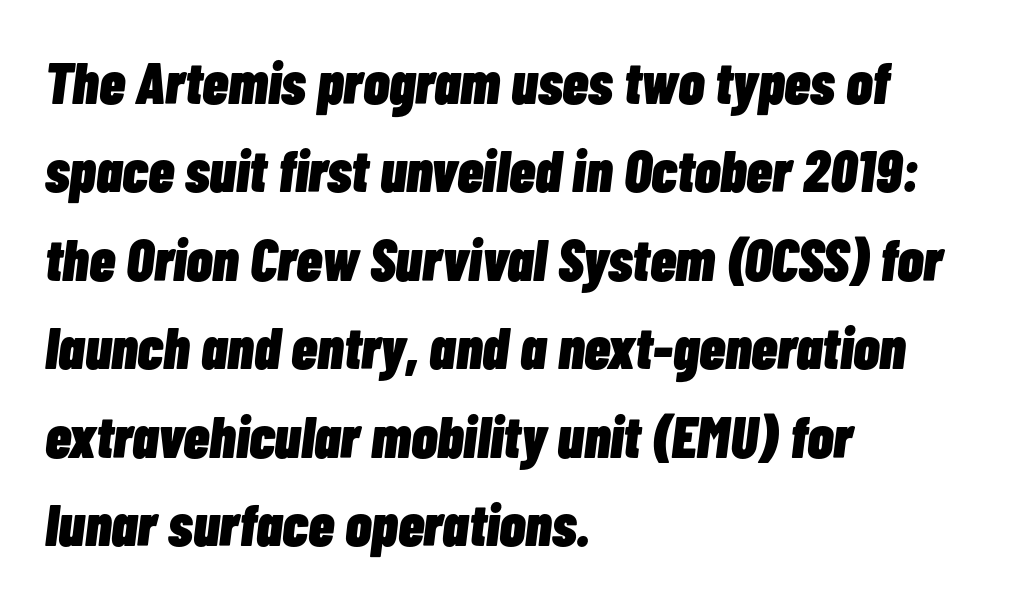
A typesetter would call this proportional, since set widths differ per character. The rendering keeps characters at their native spacing. Every letter is thick-stroked: bold, no question. Which margin do the lines hug? The left one — the right edge is uneven. The vertical gap from one line to the next is medium. In terms of posture, this sample is oblique.
